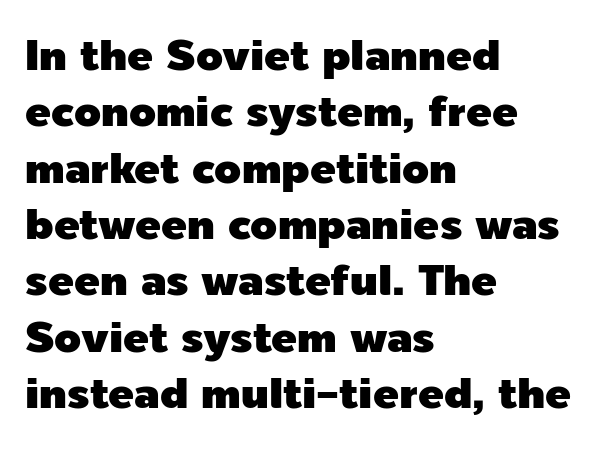
{"serif": "no", "italic": "no", "width": "normal", "x_height": "medium", "monospaced": "no", "underline": "no", "align": "left", "line_spacing": "normal", "line_spacing_ratio": 1.31, "letter_spacing": "normal", "letter_spacing_em": 0.0, "glyph_px": 43}
